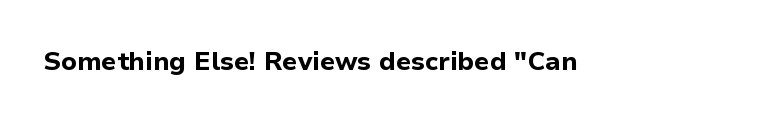
The image shows 26 px bold type, upright; set normal letter spacing, not underlined.
